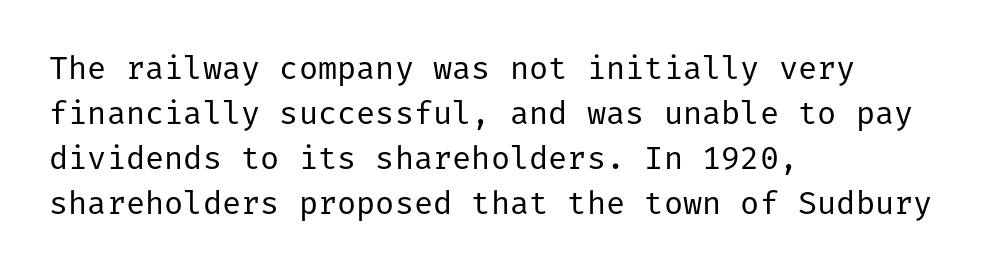
Do the letters lean? They stand straight. Letterform terminals end flat and unadorned throughout the passage. A bare baseline throughout the passage. Here the glyphs are tracked normally, forming tight word shapes. The paragraph has a hard left edge and a soft right edge.
